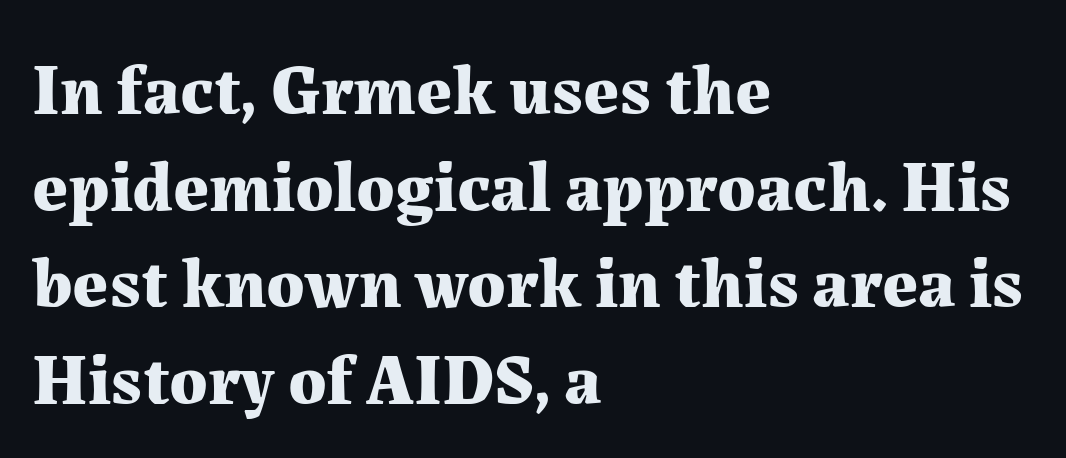
{"serif": "yes", "italic": "no", "bold": "yes", "weight": "bold", "width": "normal", "stroke_contrast": "medium", "x_height": "medium", "monospaced": "no", "underline": "no", "align": "left", "line_spacing": "normal", "line_spacing_ratio": 1.36, "letter_spacing": "normal", "letter_spacing_em": 0.0, "glyph_px": 71}
